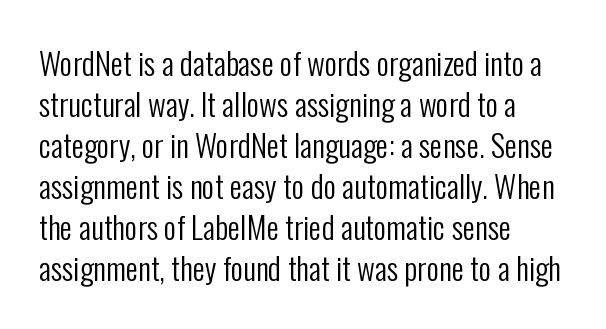
The image shows 31 px regular-weight, condensed sans-serif type, upright; set left-aligned, normal line spacing (1.32x), normal letter spacing, not underlined; low stroke contrast and a medium x-height.
